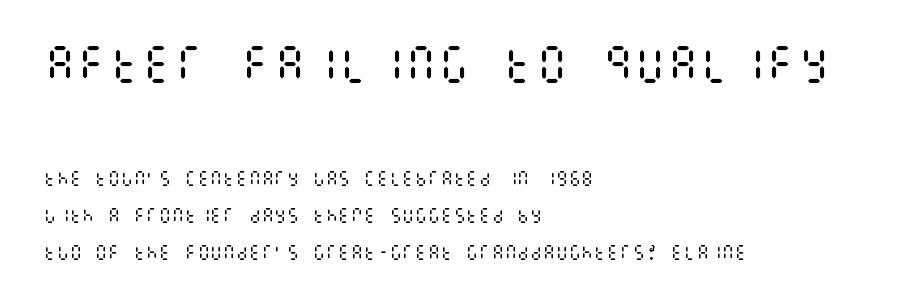
Each line starts at the same left margin while the right side varies. Letters rest on an invisible, unmarked baseline. In terms of leading, this rendering errs on the spacious side. Is the letter spacing exaggerated? No — it looks like the ordinary default. The typography opts for an upright posture over an oblique one.
